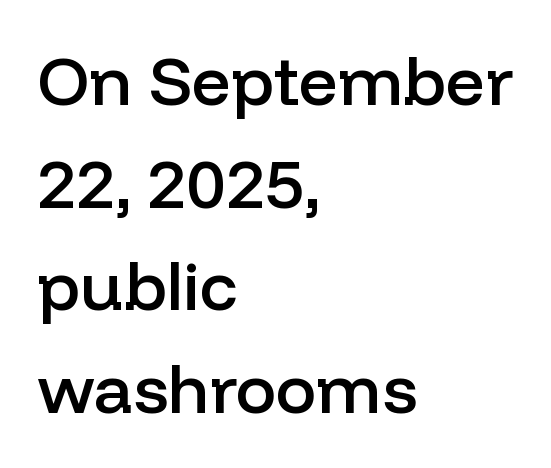
The image shows 68 px semibold sans-serif type, upright; set left-aligned, normal line spacing (1.51x), normal letter spacing, not underlined; low stroke contrast and a medium x-height.
